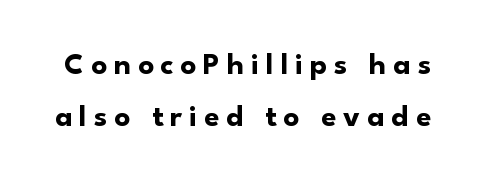
{"serif": "no", "italic": "no", "bold": "yes", "weight": "bold", "width": "normal", "stroke_contrast": "low", "x_height": "small", "monospaced": "no", "underline": "no", "line_spacing": "normal", "line_spacing_ratio": 1.69, "letter_spacing": "wide", "letter_spacing_em": 0.22, "glyph_px": 31}
